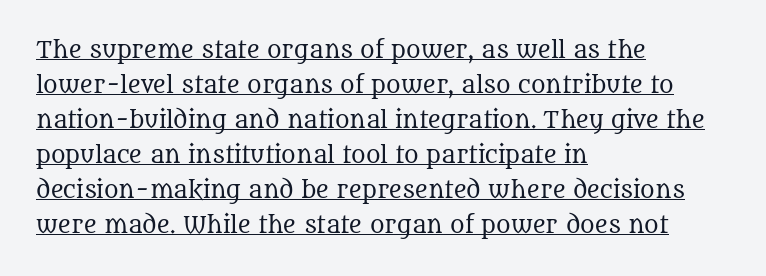
The image shows 22 px text type, upright; set left-aligned, normal line spacing (1.59x), normal letter spacing, underlined.
